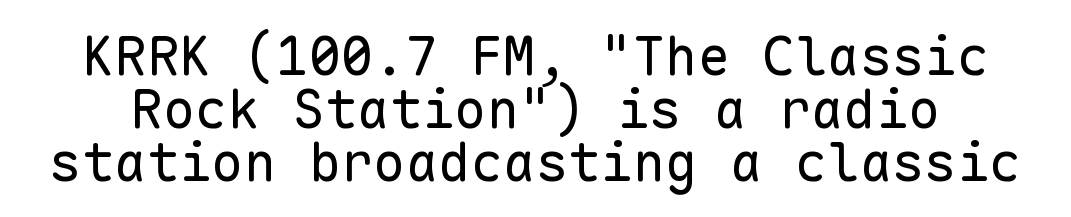
Q: Is the text bold? A: No.
Q: Is the text italic (slanted)? A: No, it is upright.
Q: Is the typeface a serif or a sans-serif typeface? A: Sans-serif.
Q: Is the text underlined? A: No.
Q: Is the spacing between letters normal or unusually wide? A: Normal.
Q: Is the spacing between lines tight, normal or loose? A: Tight.
Q: Width (condensed, normal, or wide)? A: Normal.
Q: Stroke contrast? A: Low.
Q: x-height? A: Medium.
Q: Monospaced? A: Yes.
